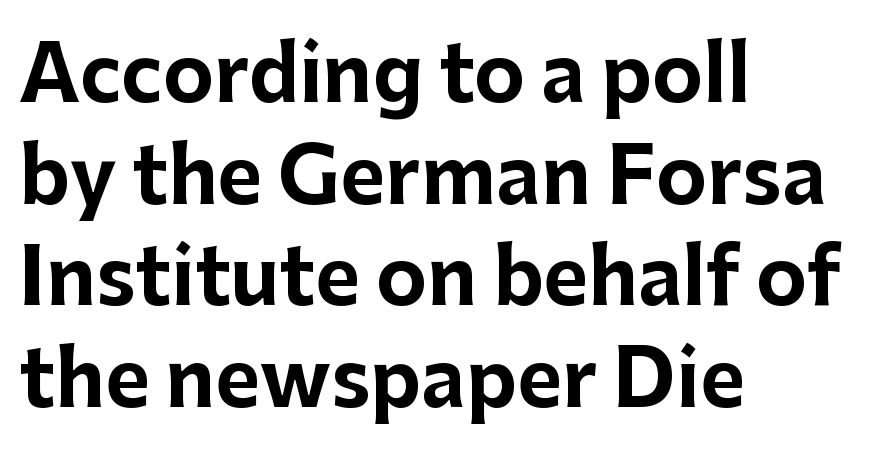
The image shows 77 px bold sans-serif type, upright; set left-aligned, normal line spacing (1.32x), normal letter spacing, not underlined; low stroke contrast and a medium x-height.
